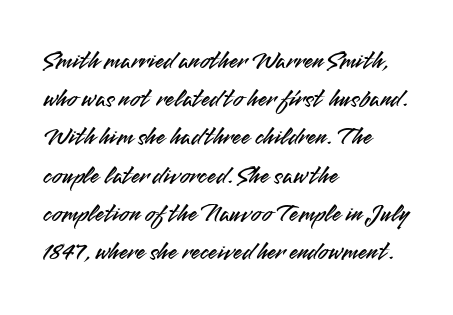
Glance below the letters and you will spot only blank space. Interline gaps are of average width in this sample. The text block is weighted toward the left margin, trailing off unevenly rightward. These lines keep a tight, regular rhythm from letter to letter.
